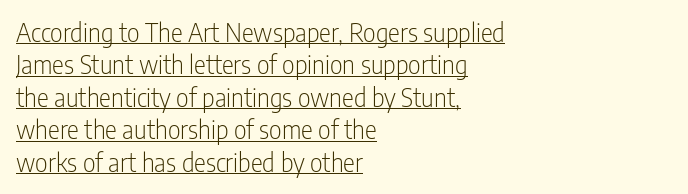
{"italic": "no", "bold": "no", "underline": "yes", "align": "left", "line_spacing": "normal", "line_spacing_ratio": 1.3, "letter_spacing": "normal", "letter_spacing_em": 0.0, "glyph_px": 25}
